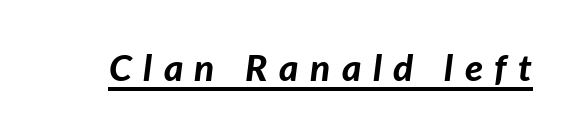
The image shows 37 px bold type, italic (leaning right); set unusually wide letter spacing (+0.31 em), underlined; low stroke contrast and a medium x-height.
